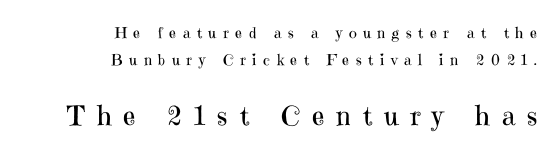
The image shows 27 px text type, upright; set right-aligned, line spacing 1.77x, unusually wide letter spacing (+0.44 em), not underlined; the second (bottom) block is 1.8x larger.
